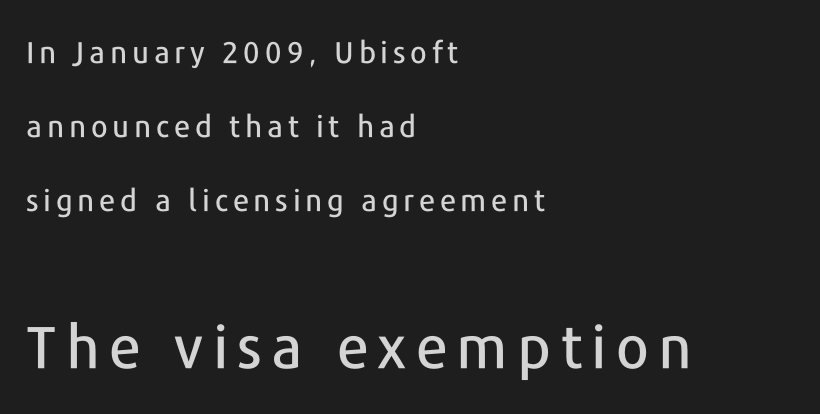
Q: Is the text italic (slanted)? A: No, it is upright.
Q: Is the typeface a serif or a sans-serif typeface? A: Sans-serif.
Q: Is the text underlined? A: No.
Q: How is the paragraph aligned? A: Left-aligned.
Q: Is the spacing between lines tight, normal or loose? A: Loose.
Q: Which block of text is set in a larger size, the first (top) or the second (bottom)? A: The second (bottom) one.
Q: Width (condensed, normal, or wide)? A: Normal.
Q: Stroke contrast? A: Low.
Q: x-height? A: Medium.
Q: Monospaced? A: No.
